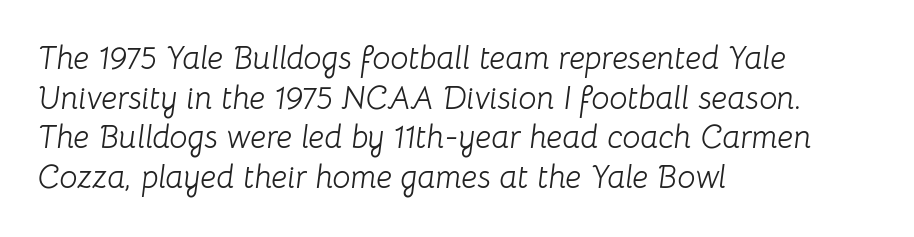
Slanted lettering throughout. The type is set solid horizontally, with unmodified tracking. Varying glyph widths throughout — classic text-font behaviour. Descender tails drop into unmarked territory. Each line starts at the same left margin while the right side varies. No chunkiness to these letters — they're not bold.
